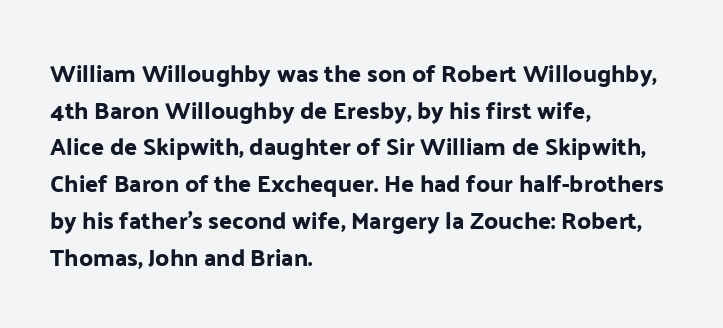
{"italic": "no", "underline": "no", "align": "left", "line_spacing": "normal", "line_spacing_ratio": 1.53, "letter_spacing": "normal", "letter_spacing_em": 0.0, "glyph_px": 24}
